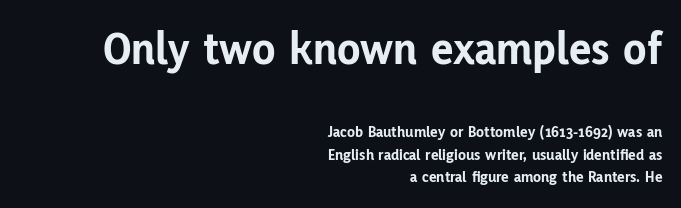
Q: Is the text bold? A: Yes.
Q: Is the text italic (slanted)? A: No, it is upright.
Q: Is the typeface a serif or a sans-serif typeface? A: Sans-serif.
Q: Is the text underlined? A: No.
Q: How is the paragraph aligned? A: Right-aligned.
Q: Is the spacing between letters normal or unusually wide? A: Normal.
Q: Is the spacing between lines tight, normal or loose? A: Normal.
Q: Which block of text is set in a larger size, the first (top) or the second (bottom)? A: The first (top) one.
Q: Width (condensed, normal, or wide)? A: Normal.
Q: Stroke contrast? A: Low.
Q: x-height? A: Medium.
Q: Monospaced? A: No.
